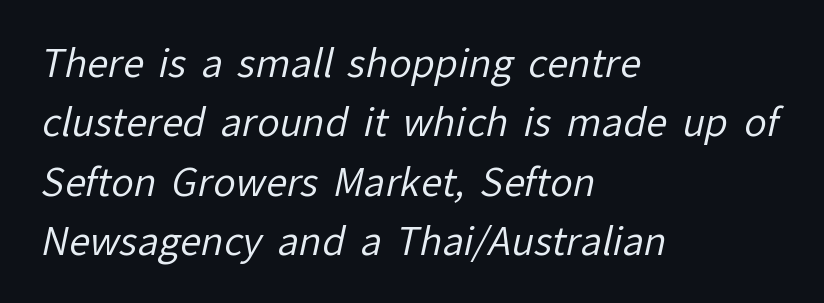
Q: Is the text bold? A: No.
Q: Is the typeface a serif or a sans-serif typeface? A: Sans-serif.
Q: Is the text underlined? A: No.
Q: How is the paragraph aligned? A: Left-aligned.
Q: Is the spacing between letters normal or unusually wide? A: Normal.
Q: Is the spacing between lines tight, normal or loose? A: Normal.
Q: Width (condensed, normal, or wide)? A: Normal.
Q: Stroke contrast? A: Low.
Q: x-height? A: Medium.
Q: Monospaced? A: No.
